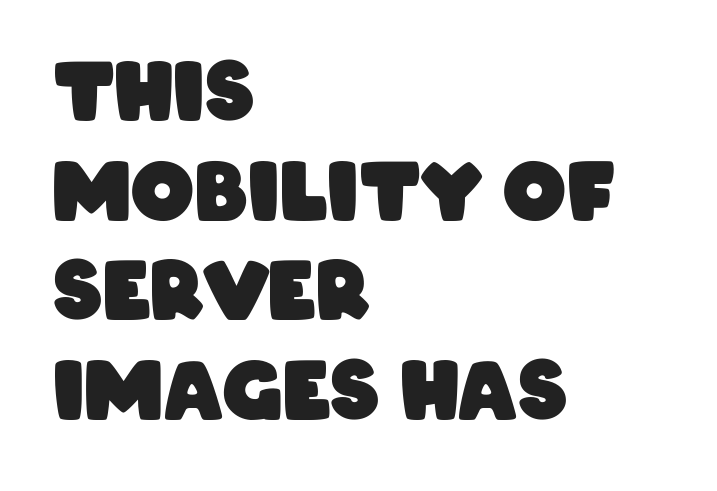
Character widths vary here, with narrow letters taking less room than wide ones. Compared with an ordinary text face, these strokes are far heavier — a full bold. Line spacing here is normal. Alignment: flush left.
